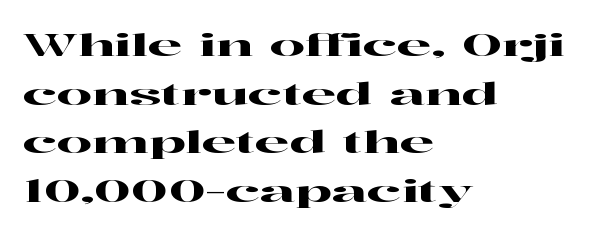
Vertically, the passage feels balanced, rows spaced as you'd expect. How are the letters spaced? Ordinarily, with no added tracking. Nope, not italic — everything's standing straight. Each letter's strokes conclude with small projecting serifs. Is the block centered? No — it sits flush against the left margin. Check the space under the baseline: it is left empty.
